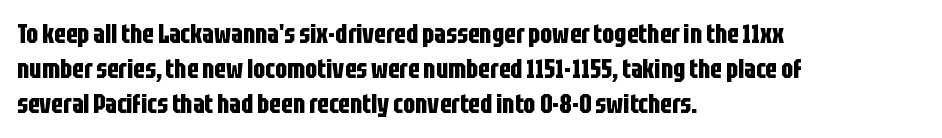
{"italic": "no", "bold": "yes", "underline": "no", "align": "left", "line_spacing": "normal", "line_spacing_ratio": 1.34, "letter_spacing": "normal", "letter_spacing_em": 0.0, "glyph_px": 26}
